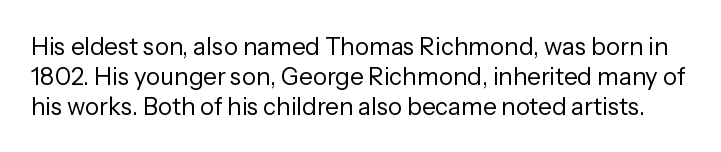
Students, note that the glyphs here touch the page at normal intervals. The baseline area is clear. The vertical gap from one line to the next is medium. No extra ink here — the face is not bold. Nope, not italic — everything's standing straight.
